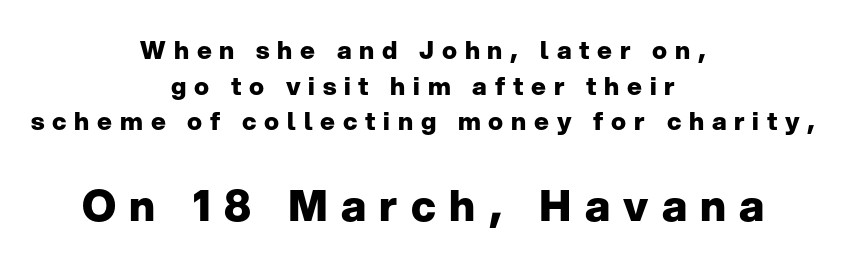
The image shows 43 px heavy sans-serif type, upright; set centered, normal line spacing (1.43x), unusually wide letter spacing (+0.31 em), not underlined; the second (bottom) block is 1.72x larger; low stroke contrast and a medium x-height.
